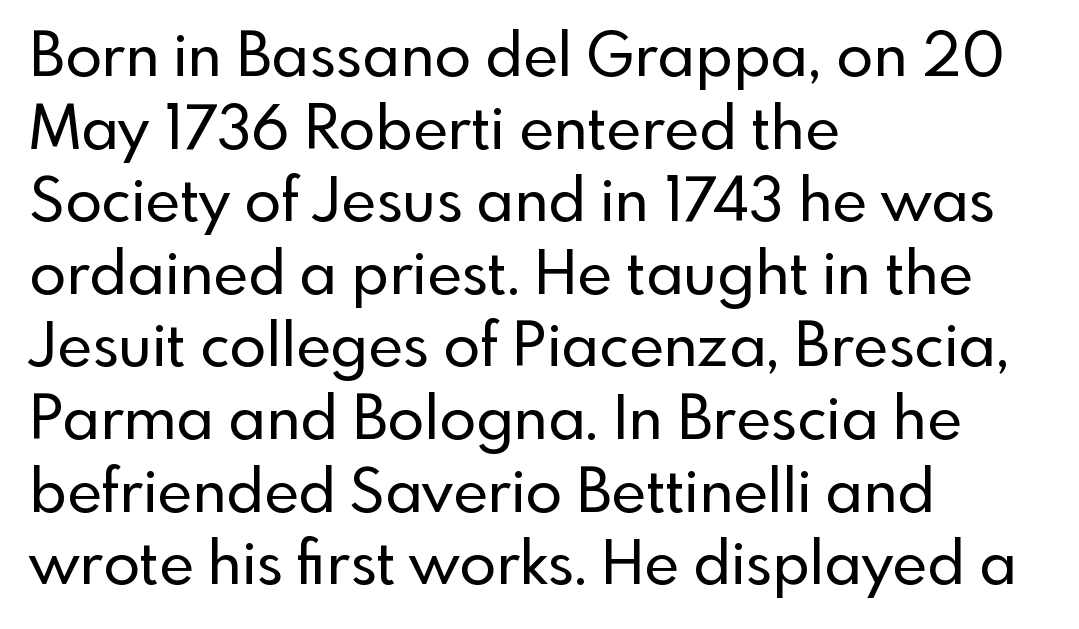
You could not count columns in this text — the font is proportionally spaced. Clear beneath every line of the passage. Grotesque or geometric, the face here clearly has no serifs. A typesetter would mark this as roman, not italic. In CSS terms this would be text-align: left.
